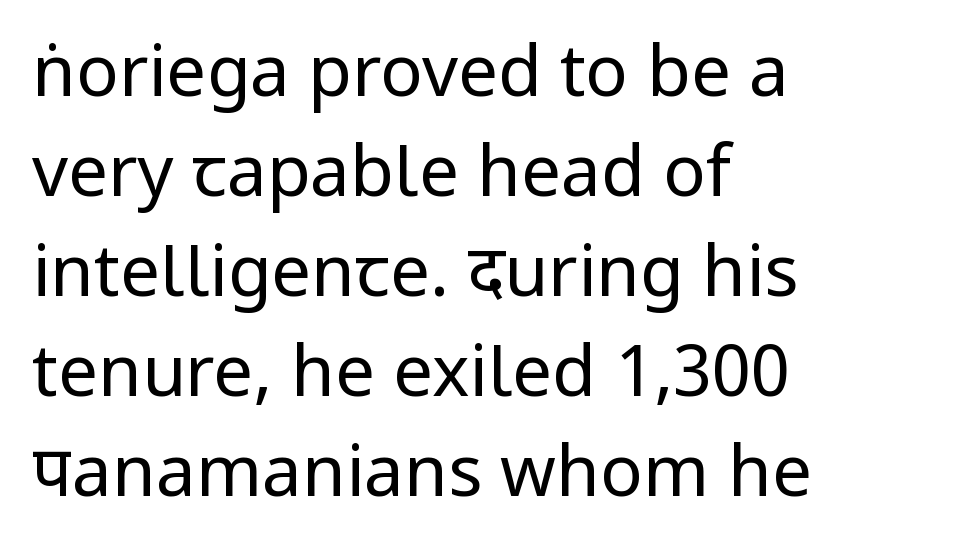
The image shows 71 px regular-weight sans-serif type, upright; set left-aligned, normal line spacing (1.41x), normal letter spacing, not underlined; low stroke contrast and a medium x-height.
